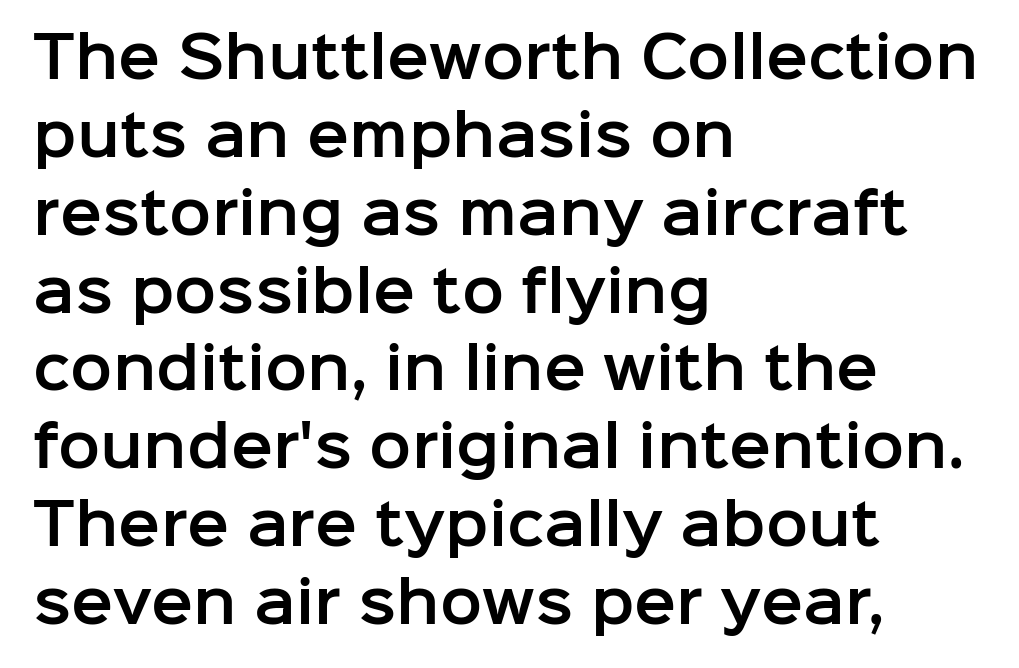
Q: Is the text italic (slanted)? A: No, it is upright.
Q: Is the typeface a serif or a sans-serif typeface? A: Sans-serif.
Q: Is the text underlined? A: No.
Q: How is the paragraph aligned? A: Left-aligned.
Q: Is the spacing between letters normal or unusually wide? A: Normal.
Q: Is the spacing between lines tight, normal or loose? A: Normal.
Q: Width (condensed, normal, or wide)? A: Normal.
Q: Stroke contrast? A: Low.
Q: x-height? A: Medium.
Q: Monospaced? A: No.
